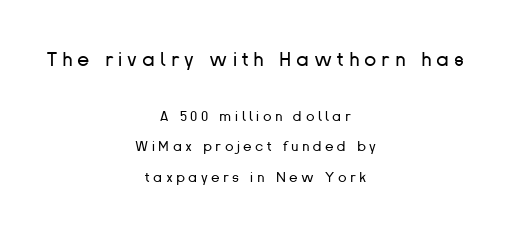
Q: Is the text bold? A: No.
Q: Is the text italic (slanted)? A: No, it is upright.
Q: Is the text underlined? A: No.
Q: How is the paragraph aligned? A: Centered.
Q: Is the spacing between letters normal or unusually wide? A: Unusually wide.
Q: Is the spacing between lines tight, normal or loose? A: Loose.
Q: Which block of text is set in a larger size, the first (top) or the second (bottom)? A: The first (top) one.
